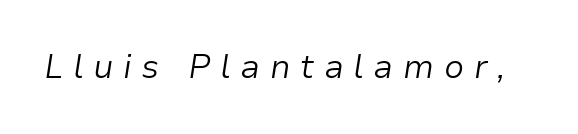
This is oblique type, the kind used for emphasis or titles. Lines of text with bare space underneath. Note the varied advance widths — an 'i' is clearly narrower than an 'm'. The strokes are not fattened; the text isn't bold.
